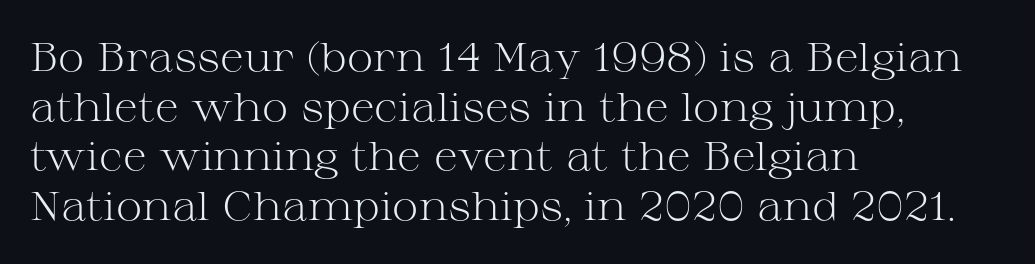
The image shows 40 px light, wide serif type, upright; set left-aligned, line spacing 1.24x, normal letter spacing, not underlined; medium stroke contrast and a medium x-height.
